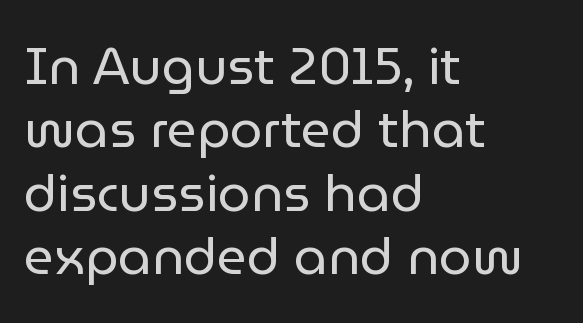
The image shows 52 px regular-weight sans-serif type, upright; set left-aligned, line spacing 1.22x, normal letter spacing, not underlined; low stroke contrast and a medium x-height.
